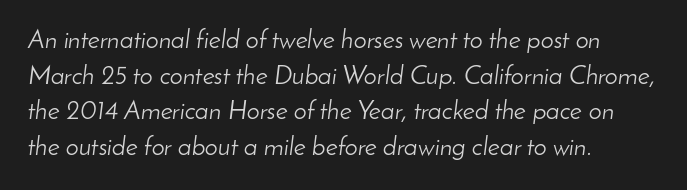
Q: Is the text bold? A: No.
Q: Is the text italic (slanted)? A: Yes, it leans right by about 8 degrees.
Q: Is the text underlined? A: No.
Q: How is the paragraph aligned? A: Left-aligned.
Q: Is the spacing between letters normal or unusually wide? A: Normal.
Q: Is the spacing between lines tight, normal or loose? A: Normal.
